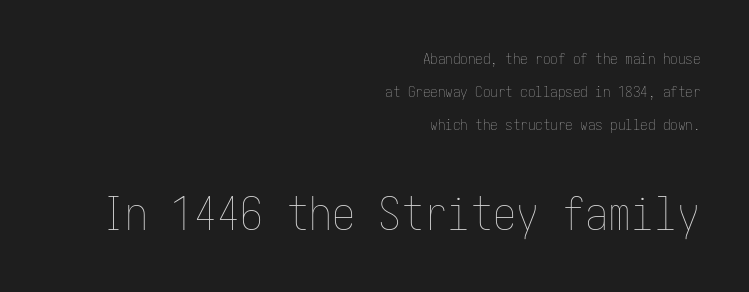
The image shows 46 px thin, condensed type, upright; set right-aligned, loose line spacing (2.2x), normal letter spacing, not underlined; the second (bottom) block is 3.07x larger; low stroke contrast and a medium x-height.
